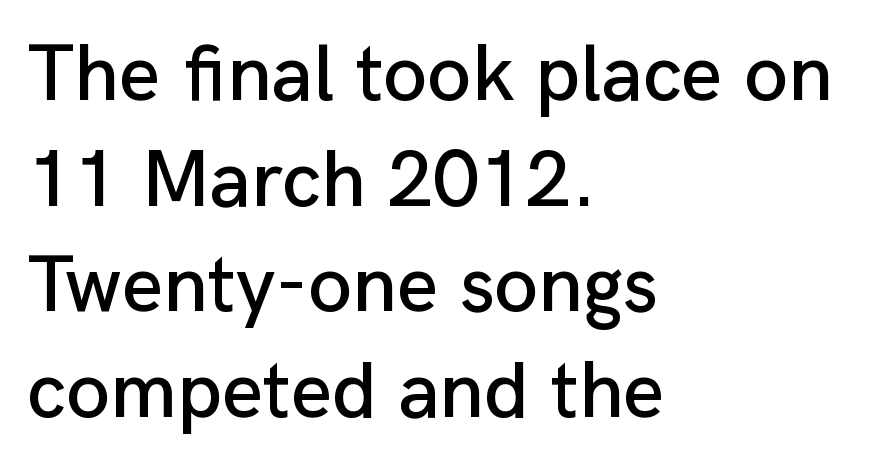
Each letter keeps its own natural width here, so spacing adapts to shape. Letter spacing: default. Quick note: interline space is typical. The lettering holds an erect, upright posture throughout.
